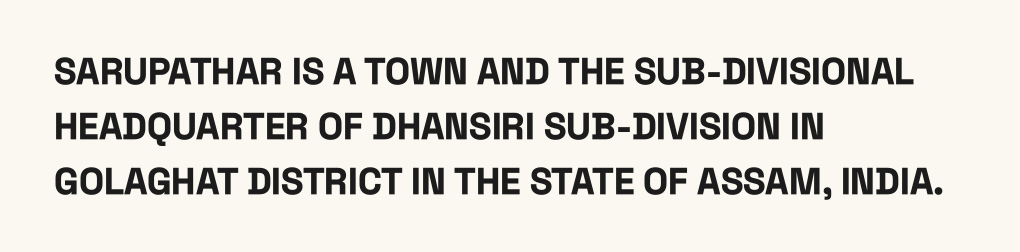
Q: Is the text bold? A: Yes.
Q: Is the text italic (slanted)? A: No, it is upright.
Q: Is the typeface a serif or a sans-serif typeface? A: Sans-serif.
Q: Is the text underlined? A: No.
Q: How is the paragraph aligned? A: Left-aligned.
Q: Is the spacing between letters normal or unusually wide? A: Normal.
Q: Is the spacing between lines tight, normal or loose? A: Normal.
Q: Width (condensed, normal, or wide)? A: Condensed.
Q: Stroke contrast? A: Low.
Q: x-height? A: Large.
Q: Monospaced? A: No.
